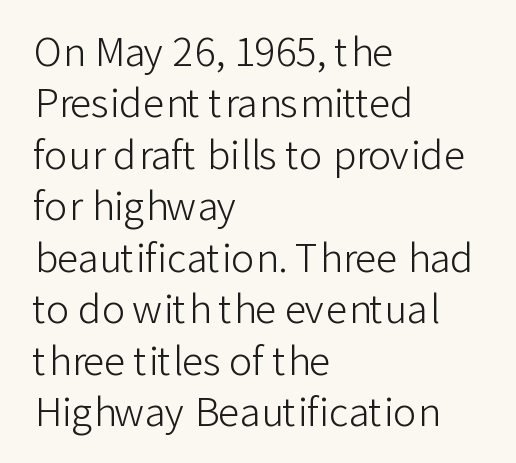
Weight: not bold — regular or lighter. Clear beneath every line of the passage. Regular leading. Layout note: lines flush left.
